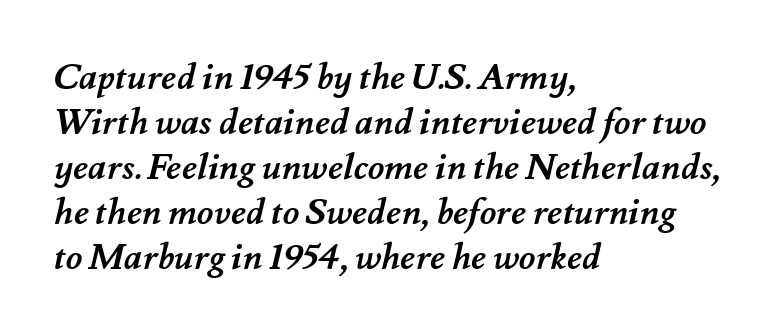
{"bold": "yes", "weight": "semibold", "width": "normal", "stroke_contrast": "medium", "x_height": "small", "monospaced": "no", "underline": "no", "align": "left", "line_spacing": "normal", "line_spacing_ratio": 1.25, "letter_spacing": "normal", "letter_spacing_em": 0.0, "glyph_px": 36}
